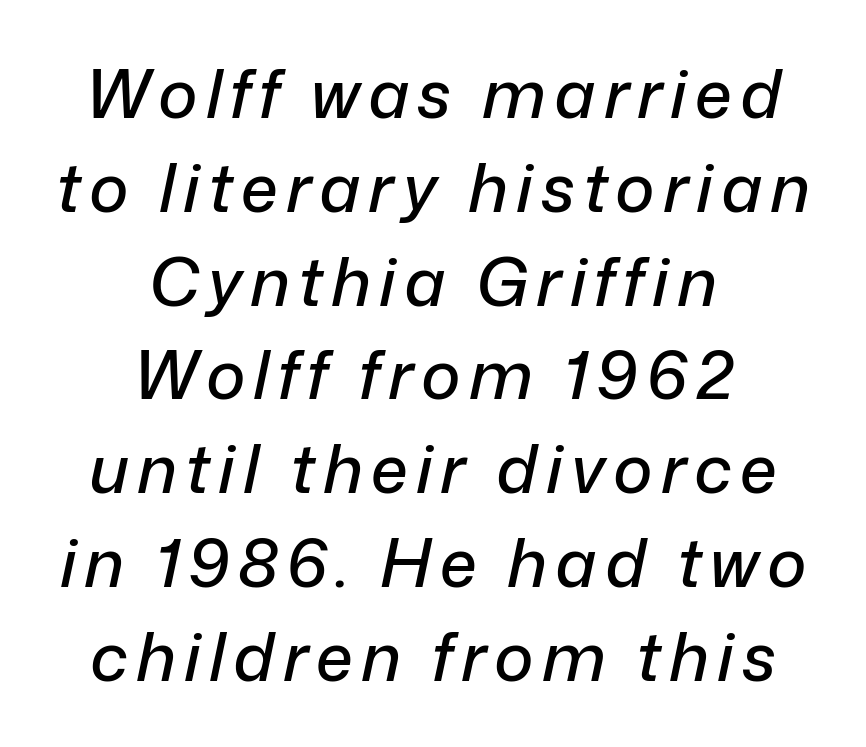
Q: Is the text italic (slanted)? A: Yes, it leans right by about 12 degrees.
Q: Is the text underlined? A: No.
Q: How is the paragraph aligned? A: Centered.
Q: Is the spacing between lines tight, normal or loose? A: Normal.
Q: Width (condensed, normal, or wide)? A: Normal.
Q: Stroke contrast? A: Low.
Q: x-height? A: Medium.
Q: Monospaced? A: No.
